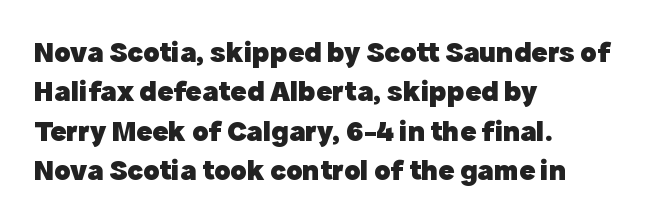
{"serif": "no", "italic": "no", "bold": "yes", "weight": "heavy", "width": "normal", "x_height": "medium", "monospaced": "no", "underline": "no", "align": "left", "line_spacing": "normal", "line_spacing_ratio": 1.31, "letter_spacing": "normal", "letter_spacing_em": 0.0, "glyph_px": 30}
